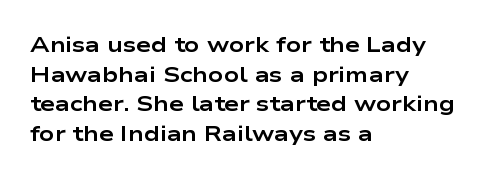
Q: Is the text bold? A: Yes.
Q: Is the text italic (slanted)? A: No, it is upright.
Q: Is the text underlined? A: No.
Q: How is the paragraph aligned? A: Left-aligned.
Q: Is the spacing between letters normal or unusually wide? A: Normal.
Q: Is the spacing between lines tight, normal or loose? A: Normal.
